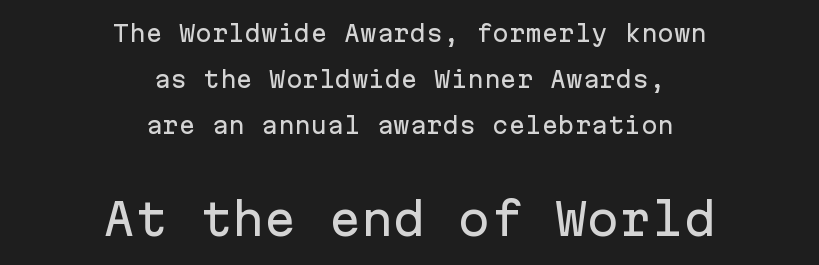
Nothing sits at the stroke ends, so this counts as sans-serif. This sample uses plain, unmodified letter spacing. This sample has the even, mechanical cadence of fixed-width lettering. The baseline area is clear.
